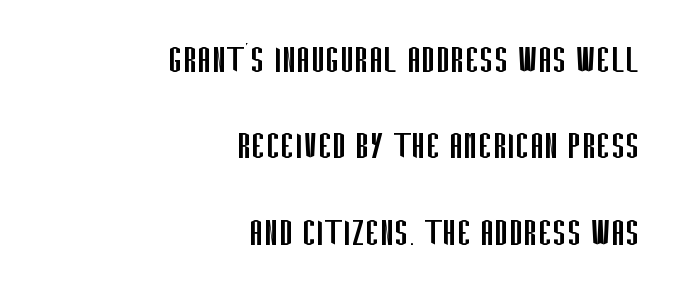
{"serif": "no", "italic": "no", "bold": "no", "weight": "regular", "width": "condensed", "stroke_contrast": "low", "x_height": "large", "monospaced": "no", "underline": "no", "align": "right", "line_spacing": "loose", "line_spacing_ratio": 2.01, "letter_spacing": "normal", "letter_spacing_em": 0.0, "glyph_px": 43}
